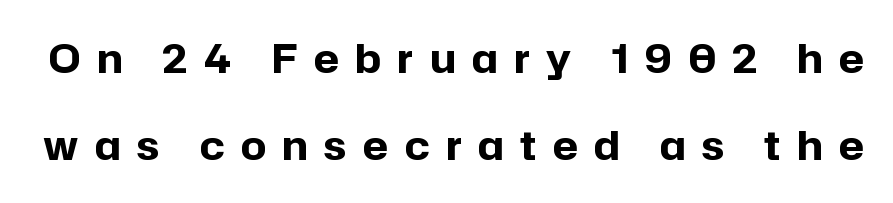
The image shows 40 px bold sans-serif type, upright; set loose line spacing (2.18x), unusually wide letter spacing (+0.41 em), not underlined; low stroke contrast and a medium x-height.
